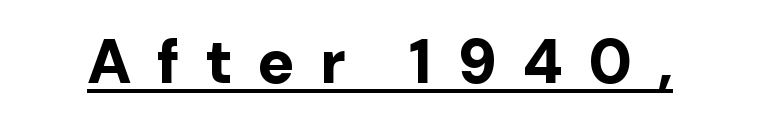
Check where the strokes stop: nothing finishes them off — pure sans. A full-strength bold gives these letters their thick strokes. Varying glyph widths throughout — classic text-font behaviour. This is underlined copy, the kind a proofreader might mark for attention. A typesetter would mark this as roman, not italic. The letterforms stand isolated, each surrounded by extra space.
